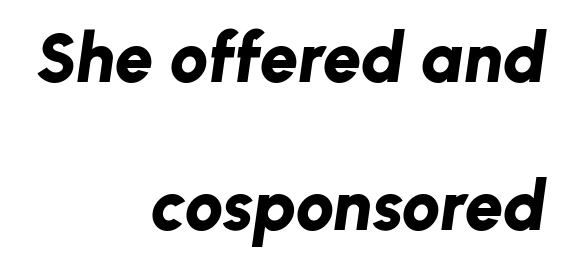
The image shows 69 px bold type, italic (leaning right); set right-aligned, loose line spacing (2.14x), normal letter spacing, not underlined; low stroke contrast and a medium x-height.
